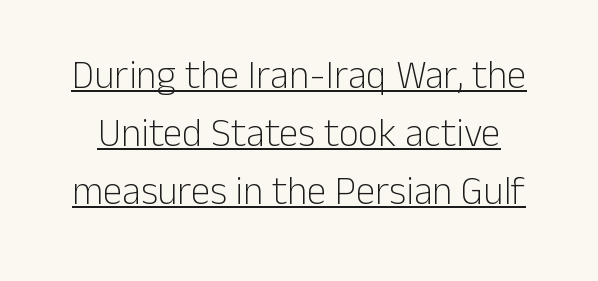
Q: Is the text bold? A: No.
Q: Is the text italic (slanted)? A: No, it is upright.
Q: Is the typeface a serif or a sans-serif typeface? A: Sans-serif.
Q: Is the text underlined? A: Yes.
Q: Is the spacing between letters normal or unusually wide? A: Normal.
Q: Is the spacing between lines tight, normal or loose? A: Normal.
Q: Width (condensed, normal, or wide)? A: Normal.
Q: Stroke contrast? A: Low.
Q: x-height? A: Medium.
Q: Monospaced? A: No.
